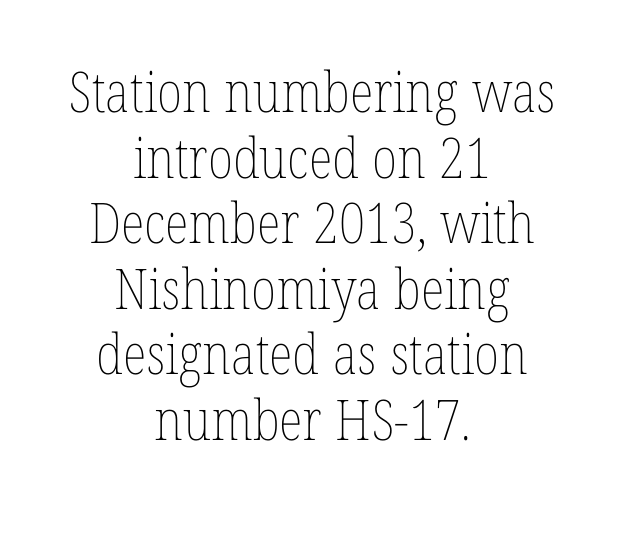
{"italic": "no", "bold": "no", "weight": "thin", "width": "condensed", "stroke_contrast": "low", "x_height": "medium", "monospaced": "no", "underline": "no", "align": "center", "line_spacing_ratio": 1.17, "letter_spacing": "normal", "letter_spacing_em": 0.0, "glyph_px": 56}
